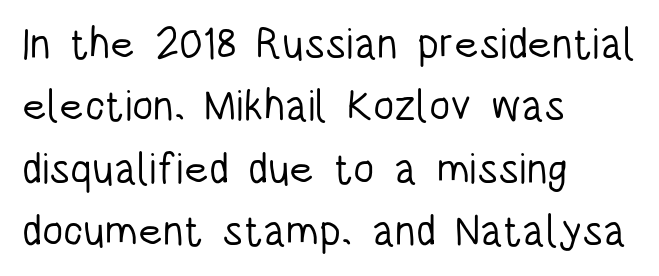
The image shows 43 px light, condensed sans-serif type, upright; set left-aligned, normal line spacing (1.45x), normal letter spacing, not underlined; low stroke contrast and a large x-height.
